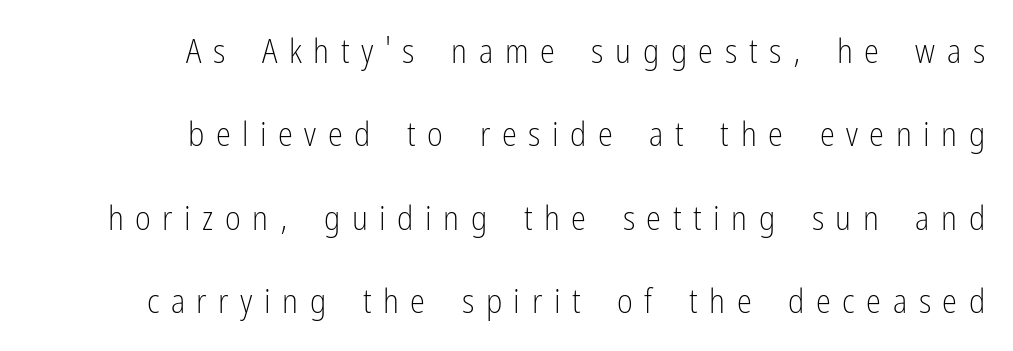
Q: Is the text bold? A: No.
Q: Is the text italic (slanted)? A: No, it is upright.
Q: Is the typeface a serif or a sans-serif typeface? A: Sans-serif.
Q: Is the text underlined? A: No.
Q: How is the paragraph aligned? A: Right-aligned.
Q: Is the spacing between letters normal or unusually wide? A: Unusually wide.
Q: Is the spacing between lines tight, normal or loose? A: Loose.
Q: Width (condensed, normal, or wide)? A: Condensed.
Q: Stroke contrast? A: Low.
Q: x-height? A: Medium.
Q: Monospaced? A: No.
